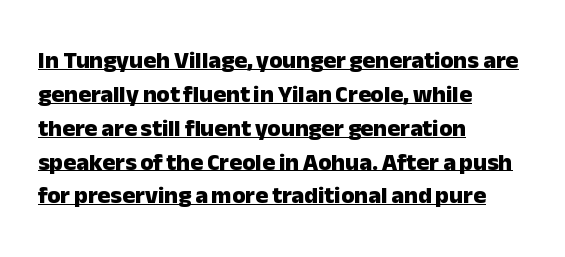
A roman cut, with each character standing at attention. These lines are set flush left with a ragged right edge. Check the space under the baseline: a stroke is drawn there. There is no visible air inserted between adjacent glyphs.
